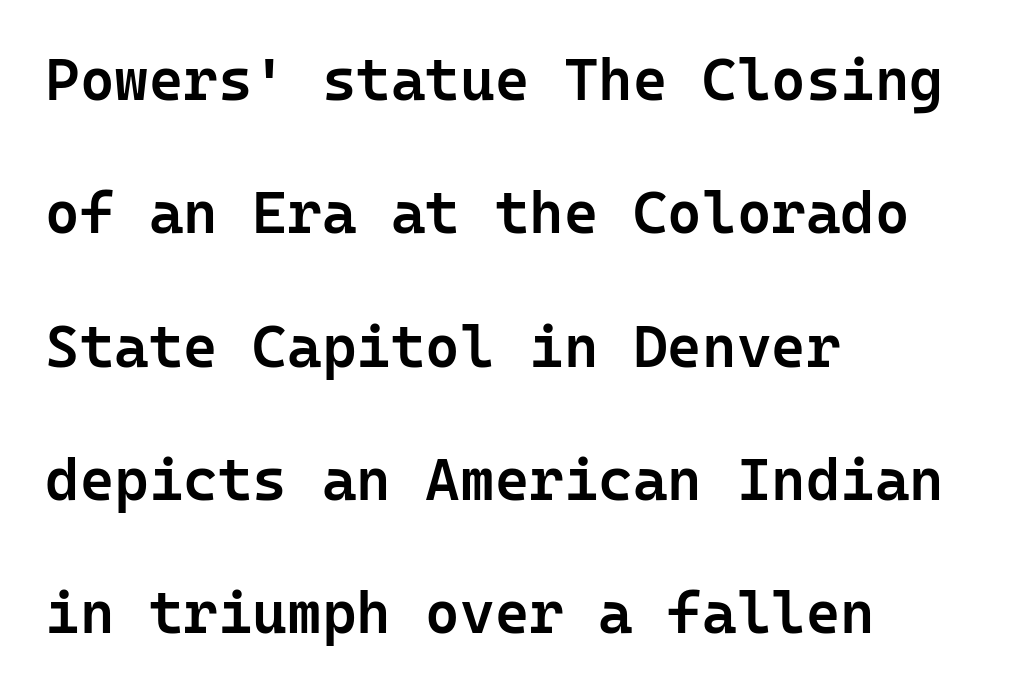
{"serif": "no", "italic": "no", "bold": "semi", "weight": "semibold", "width": "normal", "stroke_contrast": "low", "x_height": "medium", "underline": "no", "align": "left", "line_spacing": "loose", "line_spacing_ratio": 2.26, "letter_spacing": "normal", "letter_spacing_em": 0.0, "glyph_px": 59}
